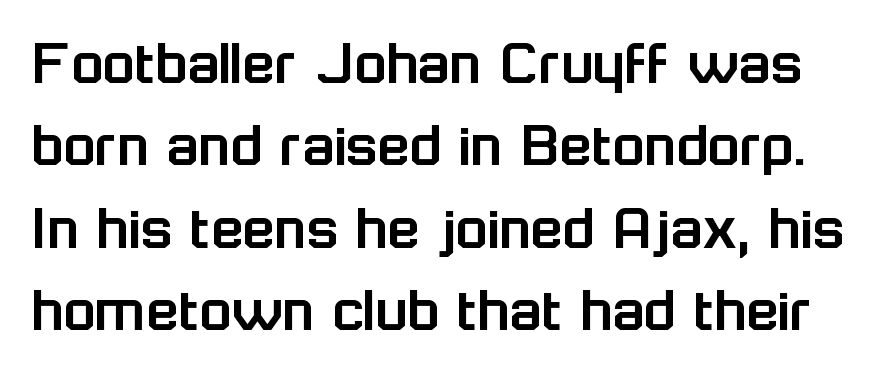
This sample uses plain, unmodified letter spacing. Vertical spacing — default. Italic? Not at all — the glyphs are vertical. Descenders hang freely into open space. Look at the bottom of the vertical strokes: they stop flat, with no serifs.
